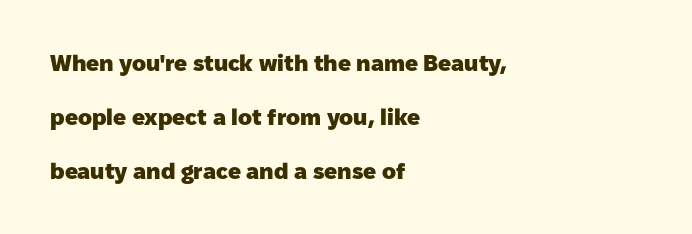
{"italic": "no", "bold": "yes", "underline": "no", "align": "left", "line_spacing": "loose", "line_spacing_ratio": 2.34, "letter_spacing": "normal", "letter_spacing_em": 0.0, "glyph_px": 23}
